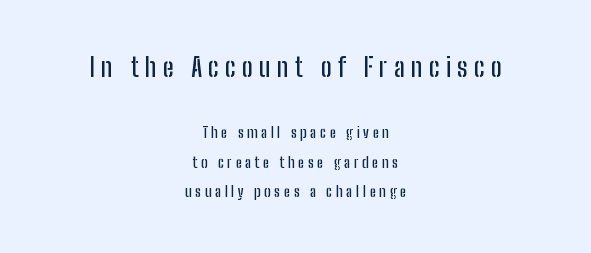
{"italic": "no", "underline": "no", "align": "center", "line_spacing": "loose", "line_spacing_ratio": 1.97, "letter_spacing": "wide", "letter_spacing_em": 0.24, "larger_block": "first", "size_ratio": 1.73, "glyph_px": 26}
